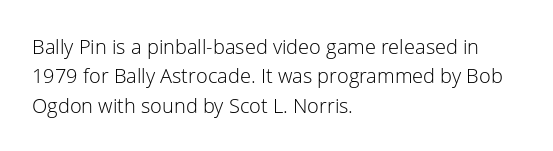
The image shows 20 px text type, upright; set left-aligned, normal line spacing (1.47x), normal letter spacing, not underlined.
